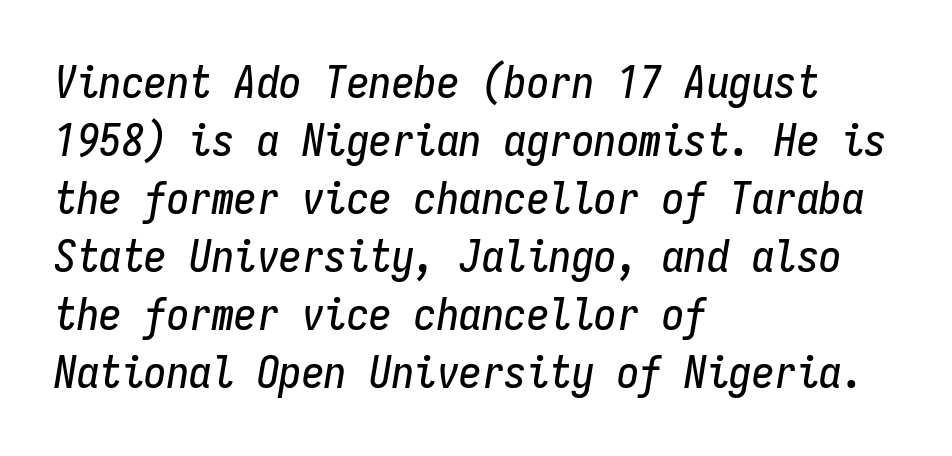
Each word holds together tightly as a unit, with standard inter-letter gaps. The passage shown is typed in a monospace face where columns stay perfectly aligned. Teacher's note: observe the even left margin — that is flush-left alignment. Honestly, there is no underline to notice here at all. This sample keeps an unexceptional amount of space between lines.
